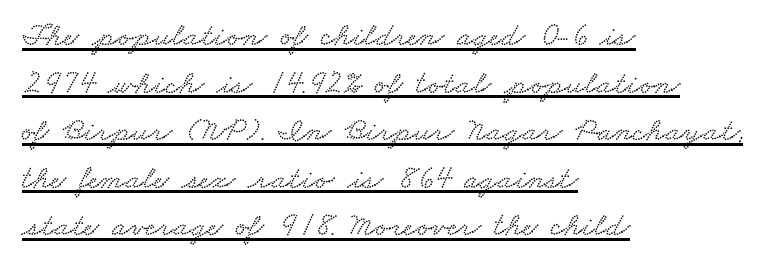
The image shows 33 px wide type; set left-aligned, normal line spacing (1.44x), normal letter spacing, underlined; low stroke contrast and a small x-height.
